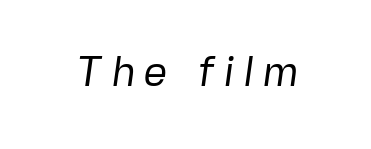
The image shows 42 px regular-weight sans-serif type; set unusually wide letter spacing (+0.21 em), not underlined; low stroke contrast and a medium x-height.
